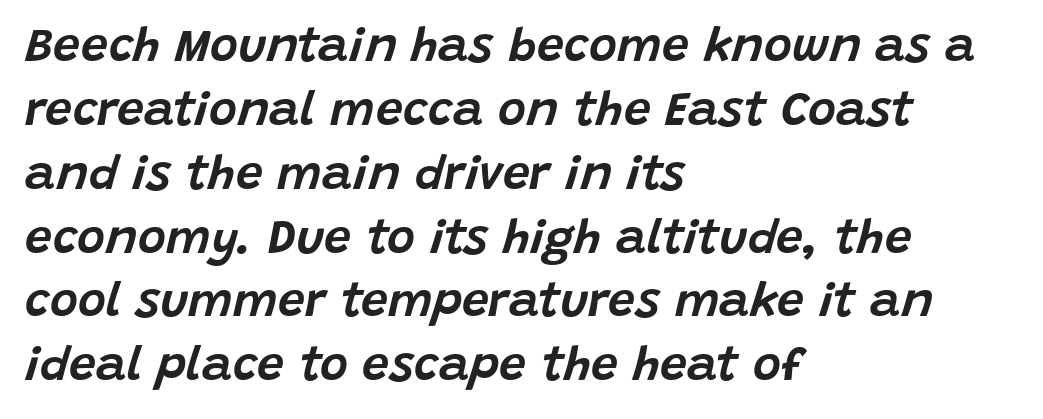
Q: Is the text italic (slanted)? A: Yes, it leans right by about 15 degrees.
Q: Is the text underlined? A: No.
Q: How is the paragraph aligned? A: Left-aligned.
Q: Is the spacing between letters normal or unusually wide? A: Normal.
Q: Is the spacing between lines tight, normal or loose? A: Normal.
Q: Width (condensed, normal, or wide)? A: Normal.
Q: Stroke contrast? A: Low.
Q: x-height? A: Large.
Q: Monospaced? A: No.
